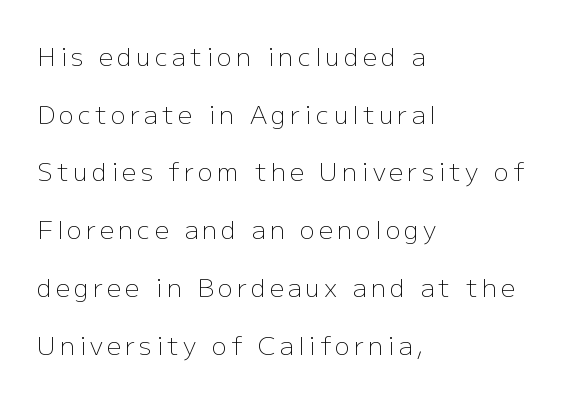
The image shows 25 px text type, upright; set left-aligned, loose line spacing (2.31x), not underlined.
